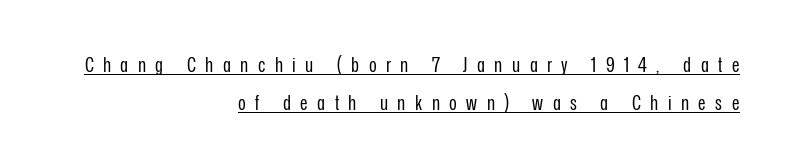
{"italic": "no", "bold": "no", "underline": "yes", "align": "right", "line_spacing_ratio": 1.83, "letter_spacing": "wide", "letter_spacing_em": 0.45, "glyph_px": 21}
